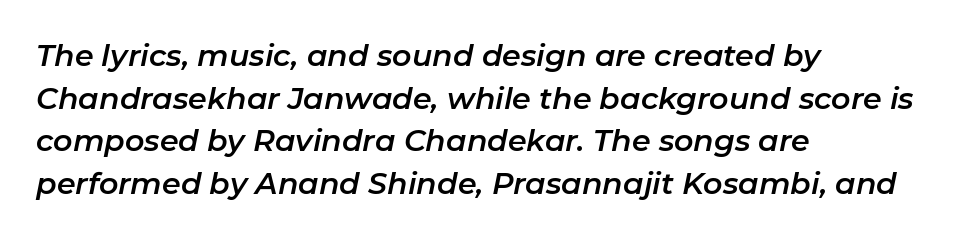
The image shows 30 px text type, italic (leaning right); set left-aligned, normal line spacing (1.42x), normal letter spacing, not underlined; low stroke contrast and a medium x-height.
